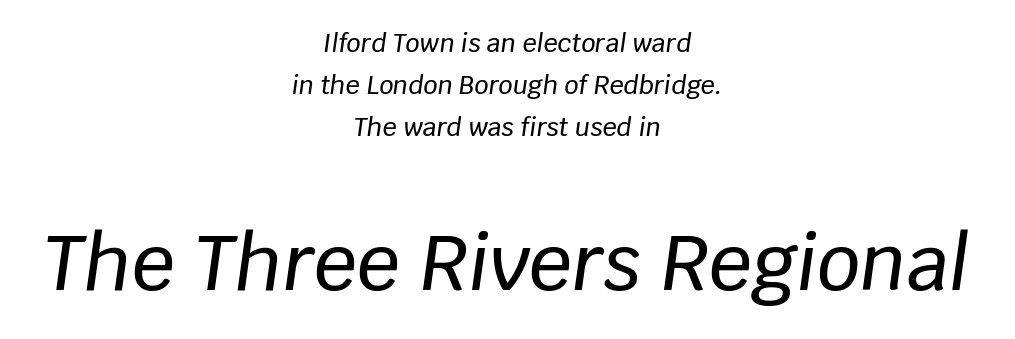
The image shows 76 px text type, italic (leaning right); set centered, normal line spacing (1.68x), normal letter spacing, not underlined; the second (bottom) block is 3.04x larger; low stroke contrast and a large x-height.
